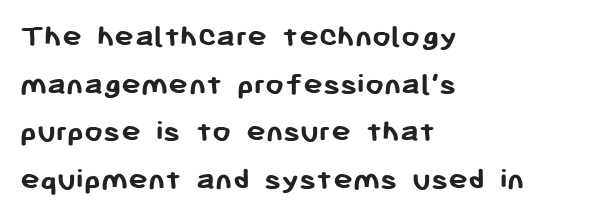
I'd call this a sans setting — the letters go barefoot. A typesetter would call this proportional, since set widths differ per character. Each new line begins a customary step beneath the previous one. Words float on clear page, feet unadorned.
